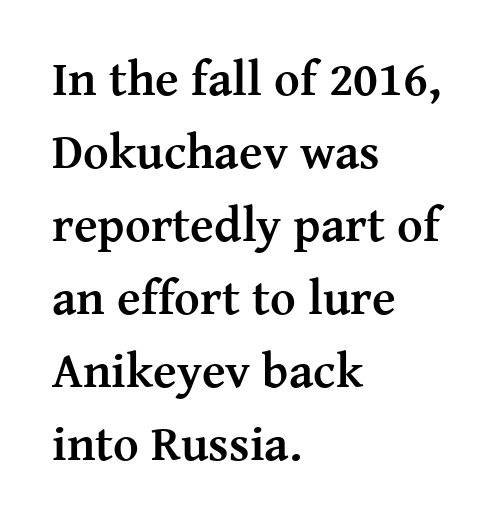
{"serif": "yes", "italic": "no", "bold": "yes", "weight": "semibold", "width": "normal", "stroke_contrast": "medium", "x_height": "medium", "monospaced": "no", "underline": "no", "align": "left", "line_spacing": "normal", "line_spacing_ratio": 1.49, "letter_spacing": "normal", "letter_spacing_em": 0.0, "glyph_px": 49}
